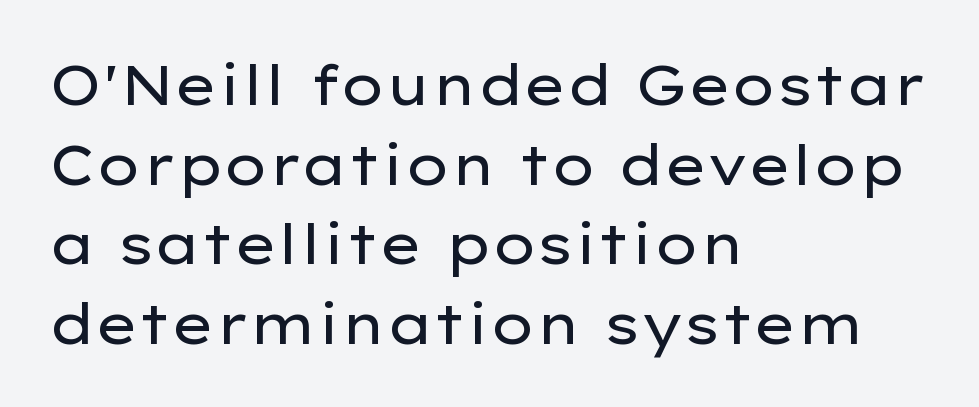
The image shows 56 px regular-weight, wide sans-serif type, upright; set left-aligned, normal line spacing (1.42x), normal letter spacing, not underlined; low stroke contrast and a medium x-height.
